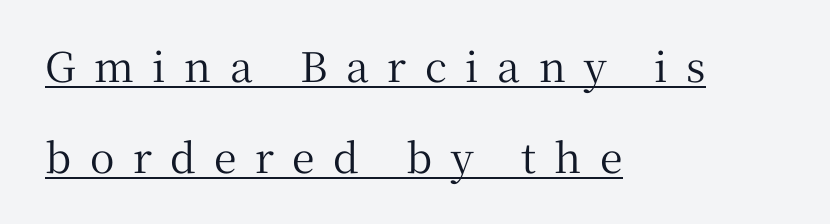
The image shows 41 px serif type, upright; set left-aligned, loose line spacing (2.23x), unusually wide letter spacing (+0.45 em), underlined; medium stroke contrast and a medium x-height.
